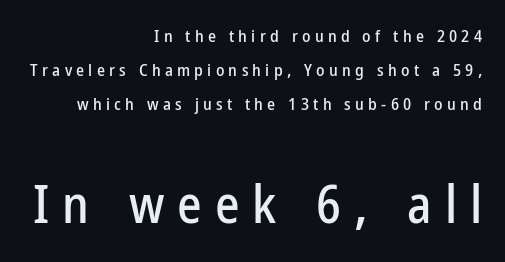
The image shows 52 px condensed sans-serif type, upright; set right-aligned, loose line spacing (2.0x), unusually wide letter spacing (+0.25 em), not underlined; the second (bottom) block is 3.06x larger; low stroke contrast and a medium x-height.
